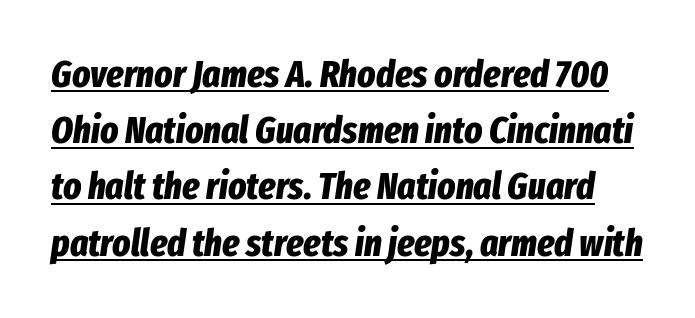
{"italic": "yes", "lean": "right", "slant_degrees": 8, "bold": "yes", "weight": "bold", "width": "condensed", "stroke_contrast": "low", "x_height": "medium", "monospaced": "no", "underline": "yes", "line_spacing": "normal", "line_spacing_ratio": 1.48, "letter_spacing": "normal", "letter_spacing_em": 0.0, "glyph_px": 38}
